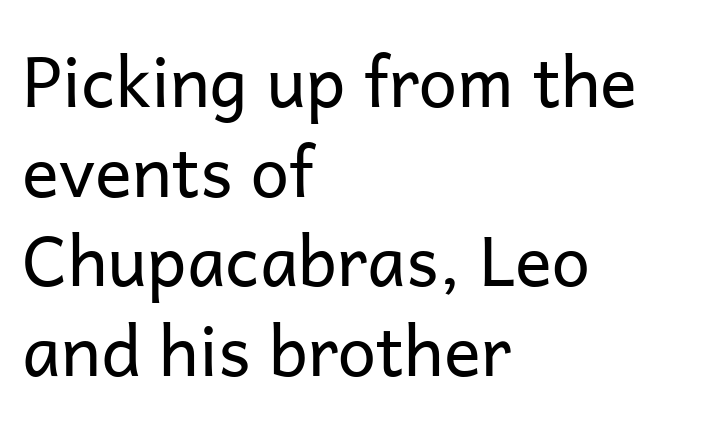
The image shows 69 px regular-weight sans-serif type, upright; set left-aligned, normal line spacing (1.3x), normal letter spacing, not underlined; low stroke contrast and a medium x-height.
